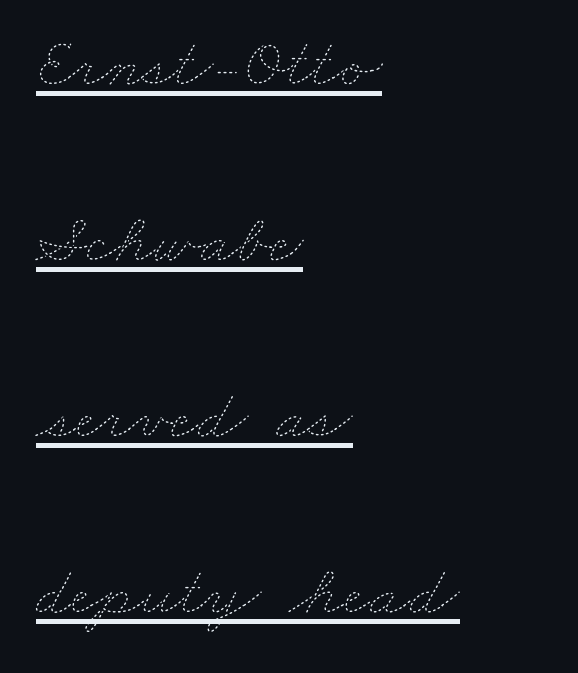
Q: Is the text bold? A: No.
Q: Is the text underlined? A: Yes.
Q: How is the paragraph aligned? A: Left-aligned.
Q: Is the spacing between letters normal or unusually wide? A: Normal.
Q: Is the spacing between lines tight, normal or loose? A: Loose.
Q: Width (condensed, normal, or wide)? A: Wide.
Q: Stroke contrast? A: Low.
Q: x-height? A: Small.
Q: Monospaced? A: No.
